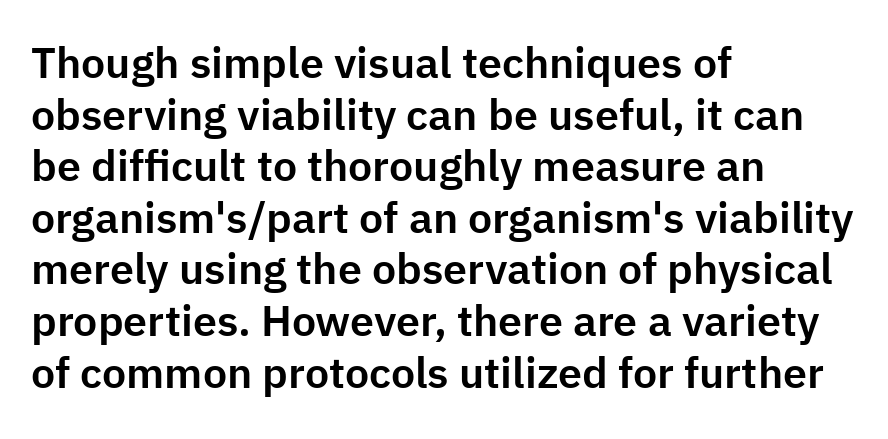
The image shows 43 px sans-serif type, upright; set left-aligned, line spacing 1.2x, normal letter spacing, not underlined; low stroke contrast and a medium x-height.
